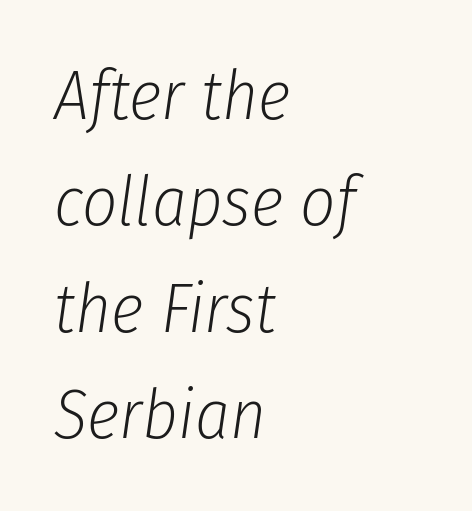
{"italic": "yes", "lean": "right", "slant_degrees": 8, "bold": "no", "weight": "light", "width": "condensed", "stroke_contrast": "low", "x_height": "medium", "monospaced": "no", "underline": "no", "align": "left", "line_spacing": "normal", "line_spacing_ratio": 1.54, "letter_spacing": "normal", "letter_spacing_em": 0.0, "glyph_px": 69}
